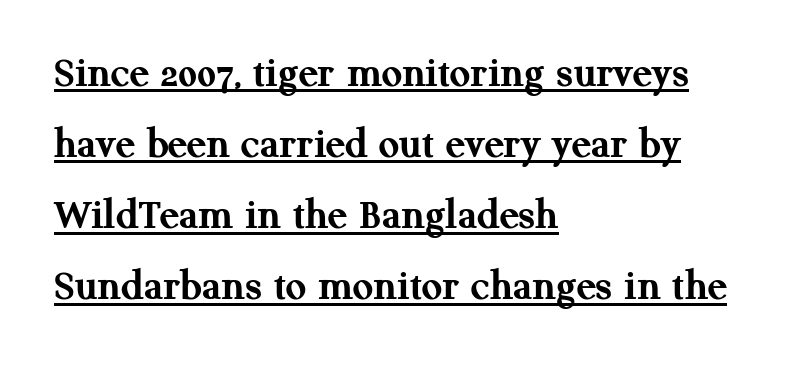
Q: Is the text bold? A: Yes.
Q: Is the text italic (slanted)? A: No, it is upright.
Q: Is the typeface a serif or a sans-serif typeface? A: Serif.
Q: Is the text underlined? A: Yes.
Q: How is the paragraph aligned? A: Left-aligned.
Q: Is the spacing between letters normal or unusually wide? A: Normal.
Q: Is the spacing between lines tight, normal or loose? A: Normal.
Q: Width (condensed, normal, or wide)? A: Normal.
Q: Stroke contrast? A: Medium.
Q: x-height? A: Medium.
Q: Monospaced? A: No.
